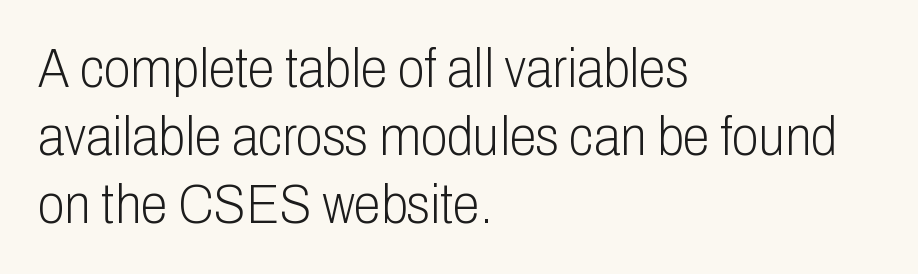
Q: Is the text bold? A: No.
Q: Is the text italic (slanted)? A: No, it is upright.
Q: Is the typeface a serif or a sans-serif typeface? A: Sans-serif.
Q: Is the text underlined? A: No.
Q: How is the paragraph aligned? A: Left-aligned.
Q: Is the spacing between letters normal or unusually wide? A: Normal.
Q: Width (condensed, normal, or wide)? A: Condensed.
Q: Stroke contrast? A: Low.
Q: x-height? A: Medium.
Q: Monospaced? A: No.
